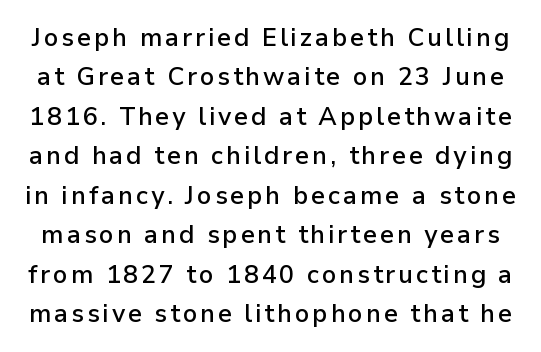
{"italic": "no", "bold": "semi", "underline": "no", "line_spacing": "normal", "line_spacing_ratio": 1.58, "glyph_px": 25}
